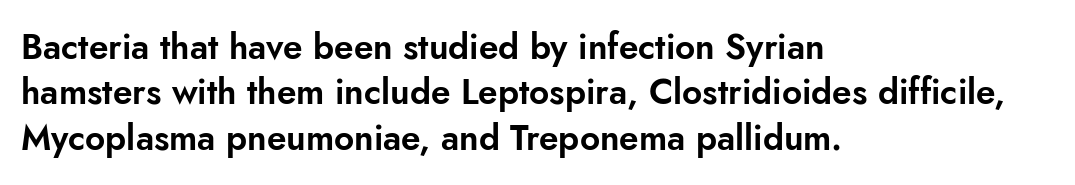
The ragged edge is on the right, which tells us the setting is flush left. The rendering uses natural spacing where letterforms have individual widths. Notice how descenders clear the ascenders below comfortably — that's standard leading. Look at the tracking — it's just the regular setting, nothing added. The strip under each line holds only bare page.
